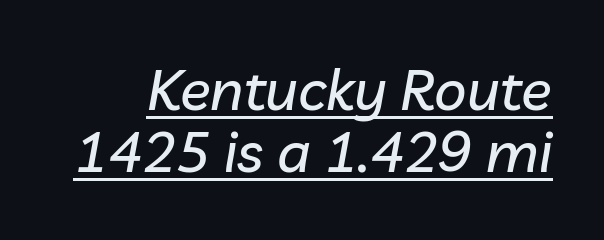
Check the space under the baseline: a stroke is drawn there. The passage shown is typed in a proportional face where columns would drift. Tall strokes in this sample are angled rather than plumb. Each new line begins almost immediately beneath the previous one.
